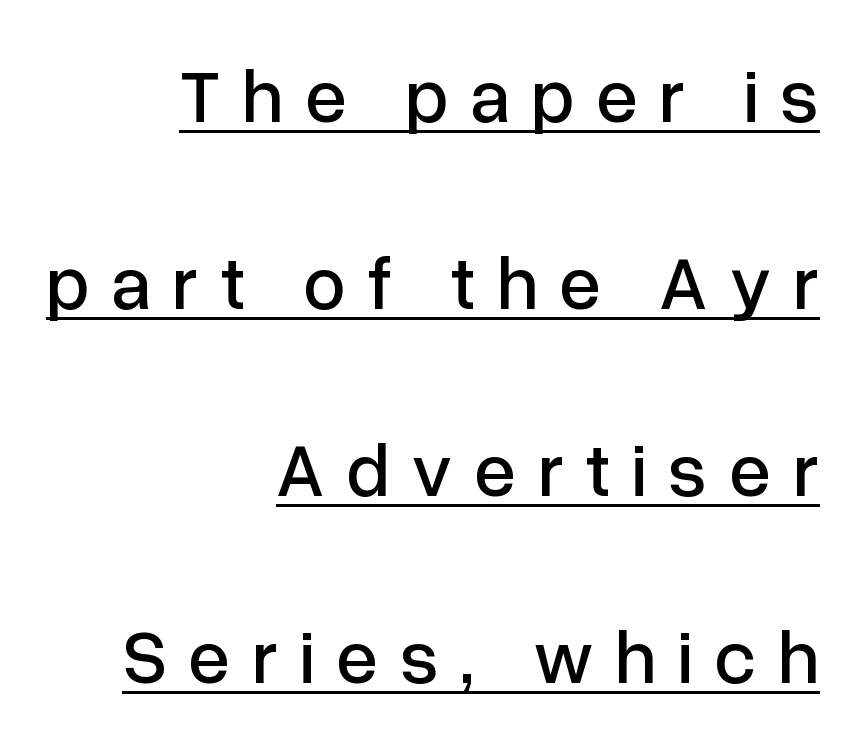
{"serif": "no", "italic": "no", "width": "normal", "stroke_contrast": "low", "x_height": "medium", "monospaced": "no", "underline": "yes", "align": "right", "line_spacing": "loose", "line_spacing_ratio": 2.46, "letter_spacing": "wide", "letter_spacing_em": 0.28, "glyph_px": 76}
